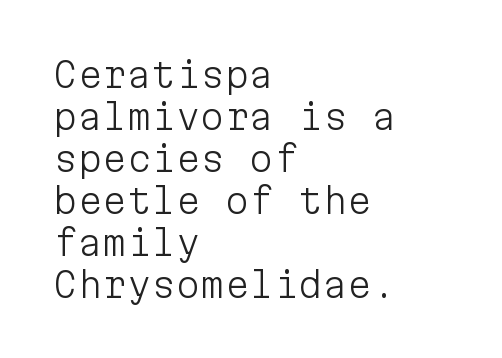
{"serif": "no", "italic": "no", "bold": "no", "weight": "light", "width": "normal", "stroke_contrast": "low", "x_height": "medium", "monospaced": "yes", "underline": "no", "align": "left", "line_spacing_ratio": 1.2, "letter_spacing": "normal", "letter_spacing_em": 0.0, "glyph_px": 35}
